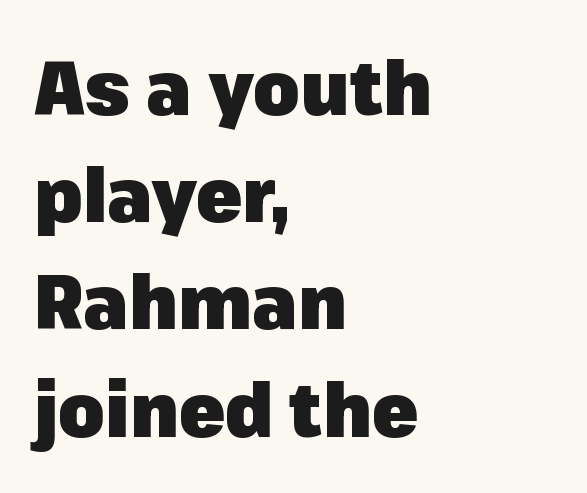
{"serif": "no", "italic": "no", "bold": "yes", "weight": "heavy", "width": "normal", "stroke_contrast": "low", "x_height": "medium", "monospaced": "no", "underline": "no", "align": "left", "line_spacing": "normal", "line_spacing_ratio": 1.43, "letter_spacing": "normal", "letter_spacing_em": 0.0, "glyph_px": 75}
